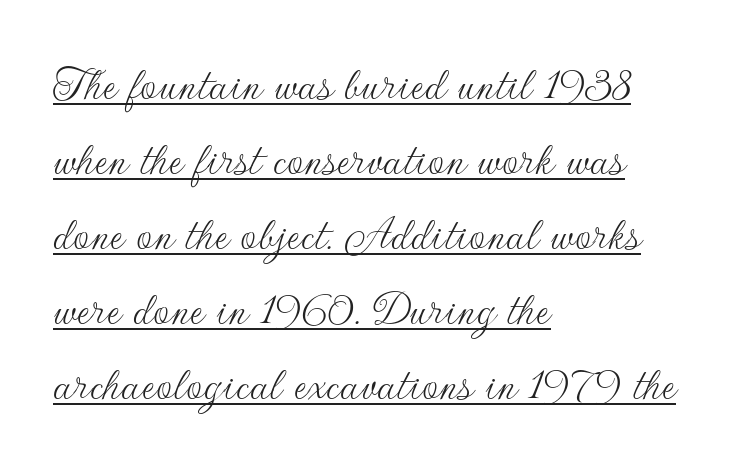
The rows are spaced the way most documents space them. The rag falls on the right side of this text block. Here the glyphs are tracked normally, forming tight word shapes. The font sits on the lighter half of the weight spectrum, regular included.
